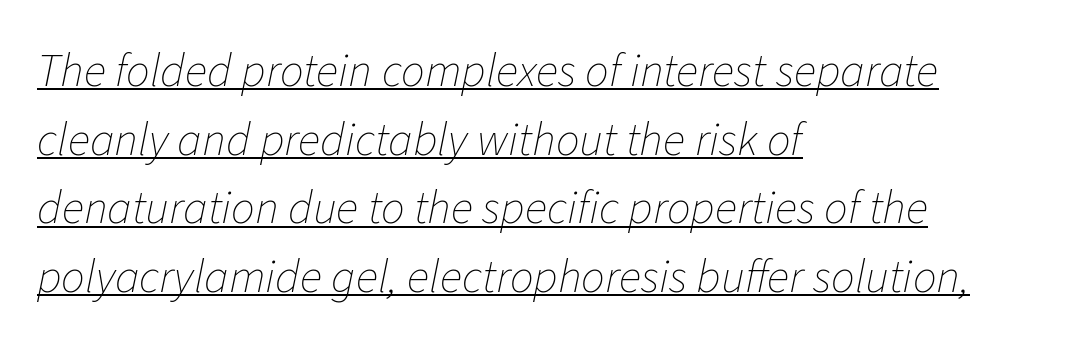
The letterforms sit at book weight or below. Each letter keeps its own natural width here, so spacing adapts to shape. Nobody touched the tracking dial on this one. These lines stack with their left ends in a neat column. Interline gaps are of average width in this sample.
